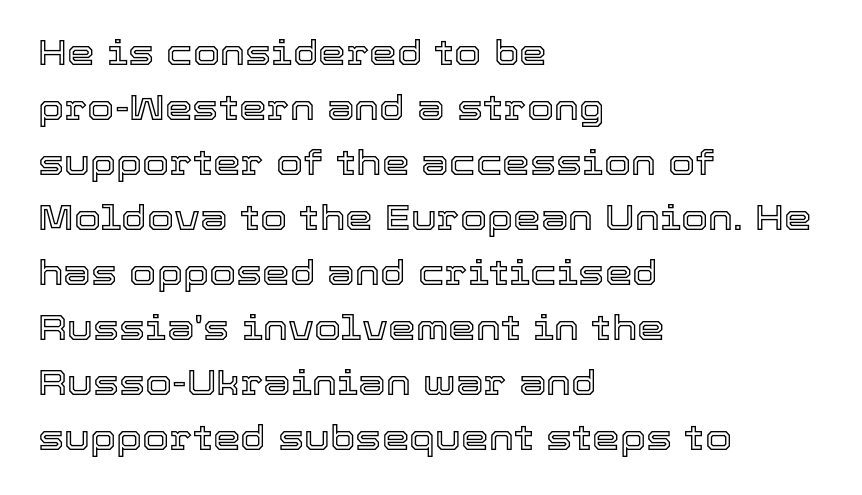
The image shows 35 px text type, upright; set left-aligned, normal line spacing (1.57x), normal letter spacing, not underlined; a medium x-height.
